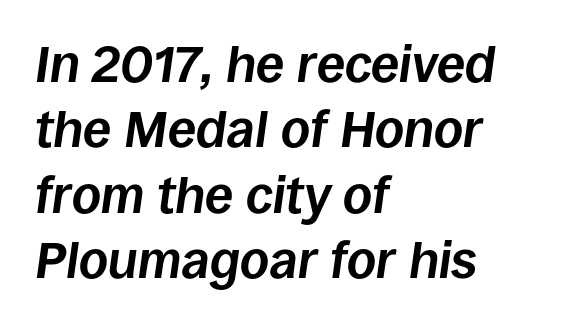
Q: Is the text bold? A: Yes.
Q: Is the text italic (slanted)? A: Yes, it leans right by about 8 degrees.
Q: Is the text underlined? A: No.
Q: How is the paragraph aligned? A: Left-aligned.
Q: Is the spacing between letters normal or unusually wide? A: Normal.
Q: Is the spacing between lines tight, normal or loose? A: Normal.
Q: Width (condensed, normal, or wide)? A: Normal.
Q: Stroke contrast? A: Low.
Q: x-height? A: Large.
Q: Monospaced? A: No.
